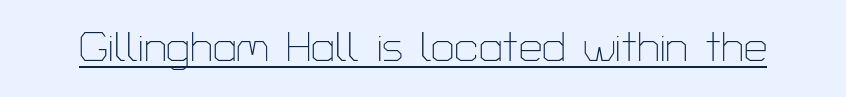
{"serif": "no", "italic": "no", "bold": "no", "weight": "thin", "width": "normal", "stroke_contrast": "low", "x_height": "medium", "monospaced": "no", "underline": "yes", "letter_spacing": "normal", "letter_spacing_em": 0.0, "glyph_px": 42}
